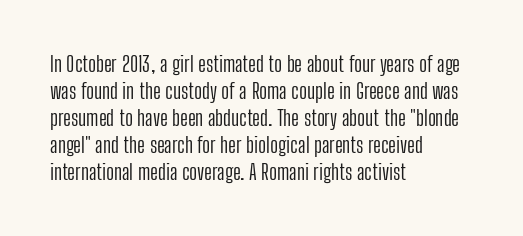
The image shows 22 px text type, upright; set left-aligned, line spacing 1.23x, normal letter spacing, not underlined.
